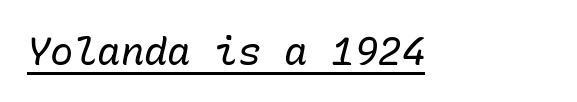
{"italic": "yes", "lean": "right", "slant_degrees": 10, "bold": "no", "weight": "regular", "width": "normal", "stroke_contrast": "low", "x_height": "medium", "monospaced": "yes", "underline": "yes", "letter_spacing": "normal", "letter_spacing_em": 0.0, "glyph_px": 39}
